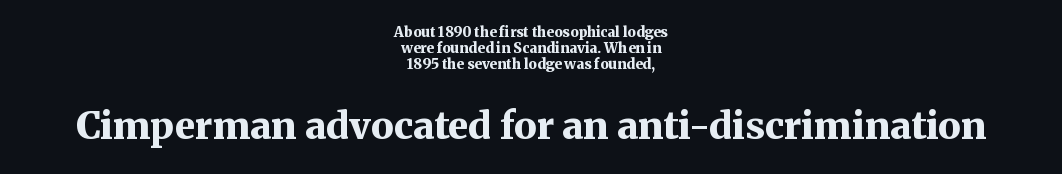
{"serif": "yes", "italic": "no", "bold": "yes", "weight": "bold", "width": "normal", "stroke_contrast": "medium", "x_height": "medium", "monospaced": "no", "underline": "no", "align": "center", "line_spacing": "tight", "line_spacing_ratio": 1.14, "letter_spacing": "normal", "letter_spacing_em": 0.0, "larger_block": "second", "size_ratio": 2.71, "glyph_px": 38}
